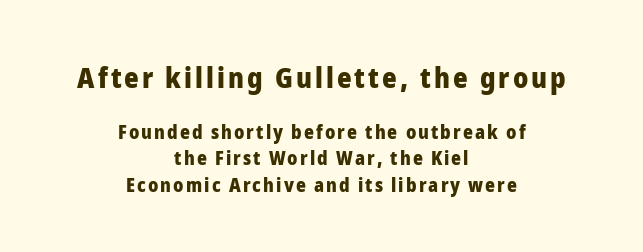
The image shows 28 px heavy sans-serif type, upright; set centered, normal line spacing (1.4x), not underlined; the first (top) block is 1.47x larger; low stroke contrast and a medium x-height.
